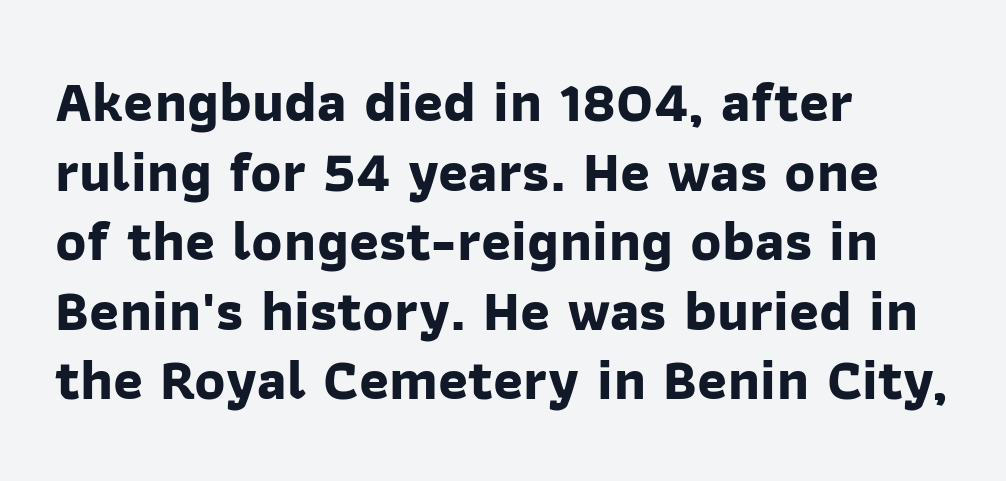
The image shows 57 px bold sans-serif type; set left-aligned, line spacing 1.22x, normal letter spacing, not underlined; low stroke contrast and a medium x-height.
